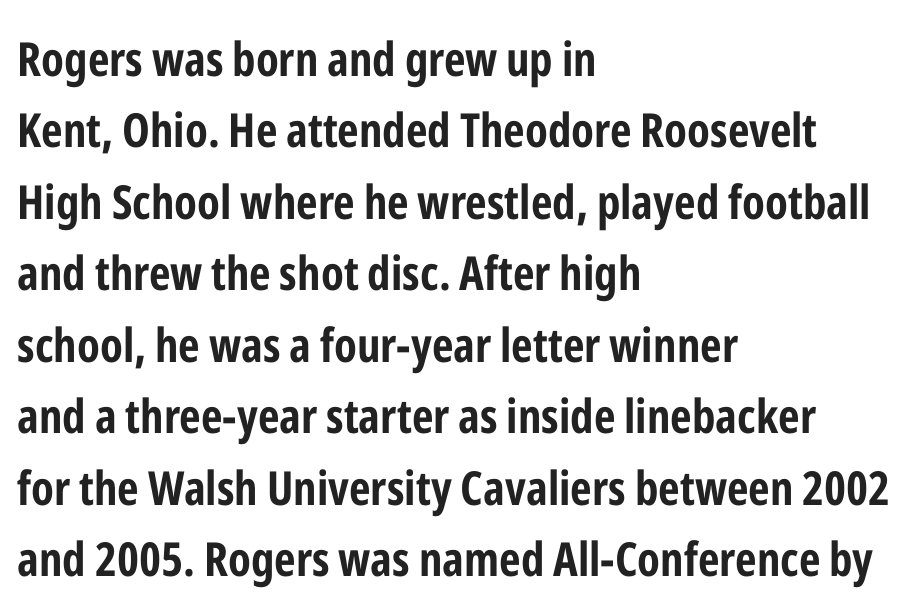
Q: Is the text bold? A: Yes.
Q: Is the text italic (slanted)? A: No, it is upright.
Q: Is the typeface a serif or a sans-serif typeface? A: Sans-serif.
Q: Is the text underlined? A: No.
Q: How is the paragraph aligned? A: Left-aligned.
Q: Is the spacing between letters normal or unusually wide? A: Normal.
Q: Is the spacing between lines tight, normal or loose? A: Normal.
Q: Width (condensed, normal, or wide)? A: Condensed.
Q: Stroke contrast? A: Low.
Q: x-height? A: Medium.
Q: Monospaced? A: No.
